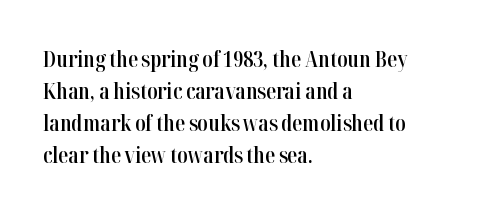
{"italic": "no", "bold": "semi", "underline": "no", "align": "left", "line_spacing": "normal", "line_spacing_ratio": 1.46, "letter_spacing": "normal", "letter_spacing_em": 0.0, "glyph_px": 22}
